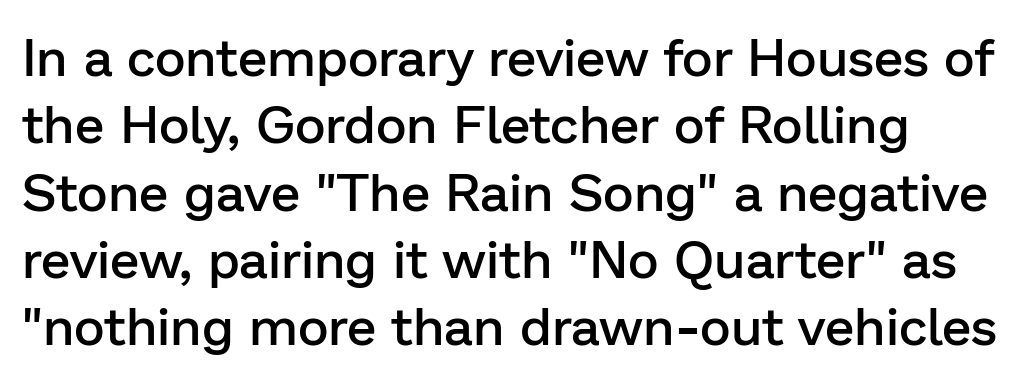
{"serif": "no", "italic": "no", "bold": "semi", "weight": "semibold", "width": "normal", "stroke_contrast": "low", "x_height": "medium", "monospaced": "no", "underline": "no", "align": "left", "line_spacing": "normal", "line_spacing_ratio": 1.27, "letter_spacing": "normal", "letter_spacing_em": 0.0, "glyph_px": 53}
